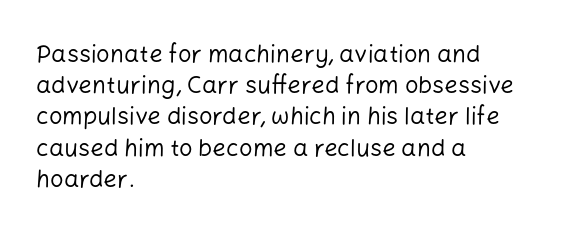
The ragged edge is on the right, which tells us the setting is flush left. The passage shown is not underscored anywhere. These lines were composed using upright roman letters. This sample uses plain, unmodified letter spacing. Reading down the column, the eye jumps a familiar distance to each next line.
